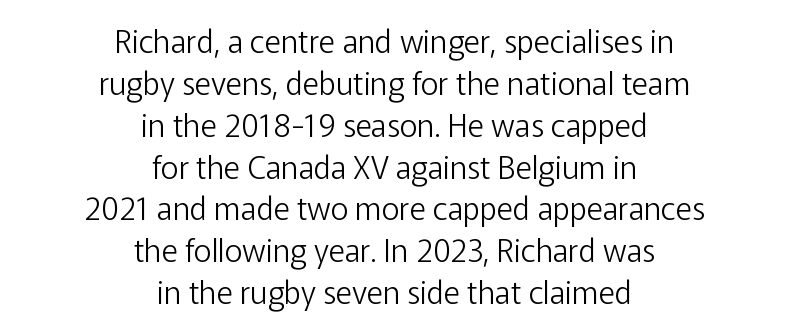
Q: Is the text bold? A: No.
Q: Is the text italic (slanted)? A: No, it is upright.
Q: Is the typeface a serif or a sans-serif typeface? A: Sans-serif.
Q: Is the text underlined? A: No.
Q: How is the paragraph aligned? A: Centered.
Q: Is the spacing between letters normal or unusually wide? A: Normal.
Q: Is the spacing between lines tight, normal or loose? A: Normal.
Q: Width (condensed, normal, or wide)? A: Normal.
Q: Stroke contrast? A: Low.
Q: x-height? A: Medium.
Q: Monospaced? A: No.
